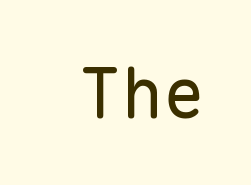
{"serif": "no", "italic": "no", "bold": "no", "weight": "regular", "width": "normal", "stroke_contrast": "low", "x_height": "medium", "monospaced": "yes", "underline": "no", "letter_spacing": "normal", "letter_spacing_em": 0.0, "glyph_px": 70}
